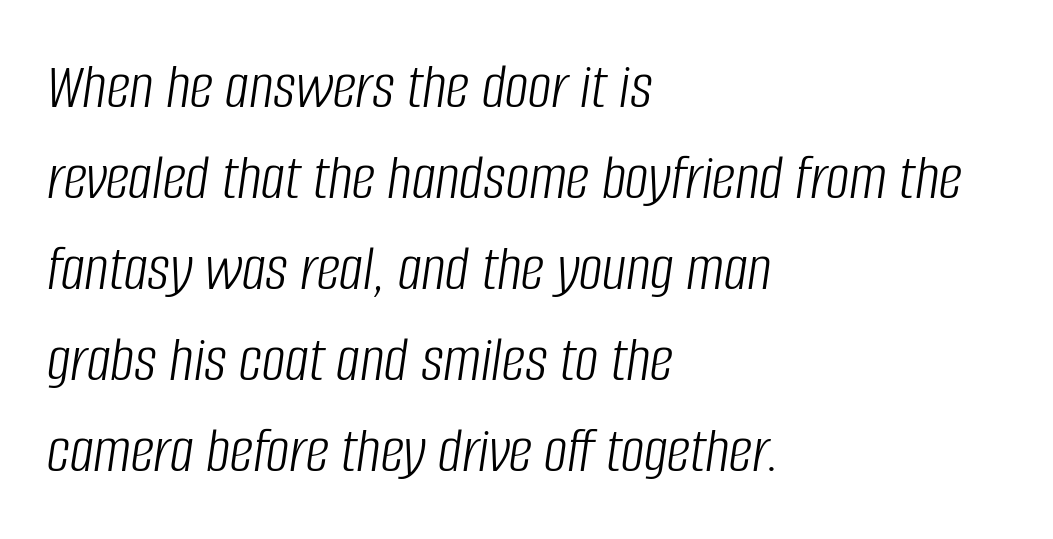
Q: Is the text bold? A: No.
Q: Is the text italic (slanted)? A: Yes, it leans right by about 8 degrees.
Q: Is the text underlined? A: No.
Q: How is the paragraph aligned? A: Left-aligned.
Q: Is the spacing between letters normal or unusually wide? A: Normal.
Q: Is the spacing between lines tight, normal or loose? A: Normal.
Q: Width (condensed, normal, or wide)? A: Condensed.
Q: Stroke contrast? A: Low.
Q: x-height? A: Large.
Q: Monospaced? A: No.
